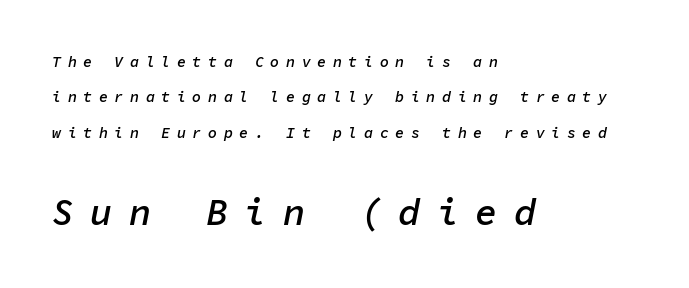
Q: Is the text bold? A: Semi-bold.
Q: Is the text italic (slanted)? A: Yes, it leans right by about 11 degrees.
Q: Is the text underlined? A: No.
Q: How is the paragraph aligned? A: Left-aligned.
Q: Is the spacing between letters normal or unusually wide? A: Unusually wide.
Q: Is the spacing between lines tight, normal or loose? A: Loose.
Q: Which block of text is set in a larger size, the first (top) or the second (bottom)? A: The second (bottom) one.
Q: Width (condensed, normal, or wide)? A: Normal.
Q: Stroke contrast? A: Low.
Q: x-height? A: Medium.
Q: Monospaced? A: Yes.
